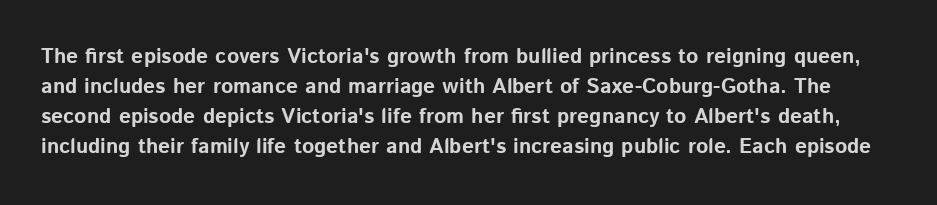
Q: Is the text bold? A: Yes.
Q: Is the text italic (slanted)? A: No, it is upright.
Q: Is the text underlined? A: No.
Q: Is the spacing between letters normal or unusually wide? A: Normal.
Q: Is the spacing between lines tight, normal or loose? A: Normal.
